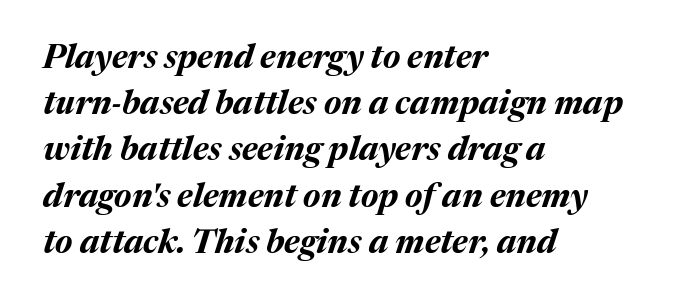
The image shows 33 px bold type, italic (leaning right); set left-aligned, normal line spacing (1.4x), normal letter spacing, not underlined; medium stroke contrast and a medium x-height.
